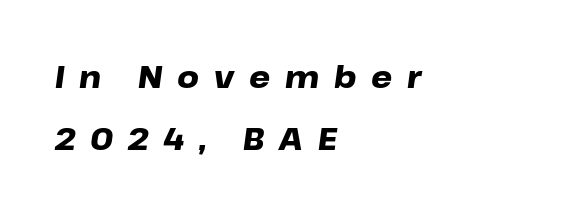
Q: Is the text bold? A: Yes.
Q: Is the text italic (slanted)? A: Yes, it leans right by about 8 degrees.
Q: Is the text underlined? A: No.
Q: How is the paragraph aligned? A: Left-aligned.
Q: Is the spacing between letters normal or unusually wide? A: Unusually wide.
Q: Is the spacing between lines tight, normal or loose? A: Loose.
Q: Width (condensed, normal, or wide)? A: Wide.
Q: Stroke contrast? A: Low.
Q: x-height? A: Medium.
Q: Monospaced? A: No.
